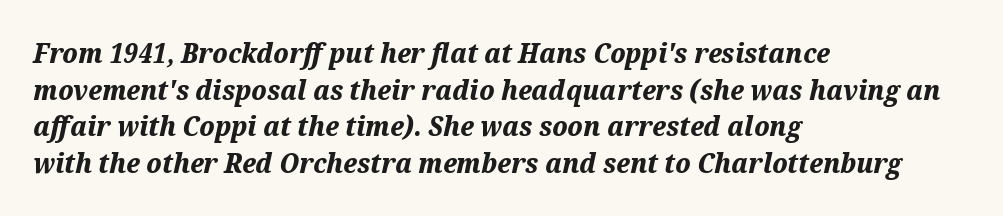
The lettering tilts uniformly, giving the passage an italic look. Think of a printed novel: that variable character pitch is what you see here. Where is the straight margin? On the left. Each glyph is drawn with heavy, bold strokes. These lines keep a tight, regular rhythm from letter to letter. Quick note: interline space is typical.
